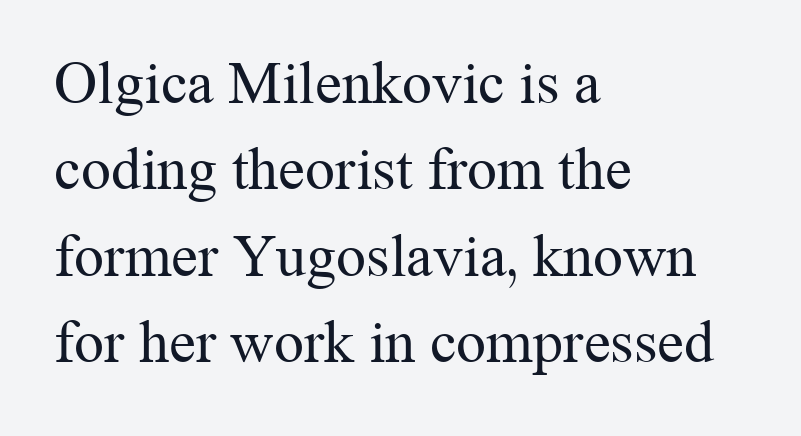
The type family on display is of the serif kind. Ascenders rise straight up at ninety degrees. Look at the tracking — it's just the regular setting, nothing added. A bare baseline throughout the passage. Layout note: lines flush left.
